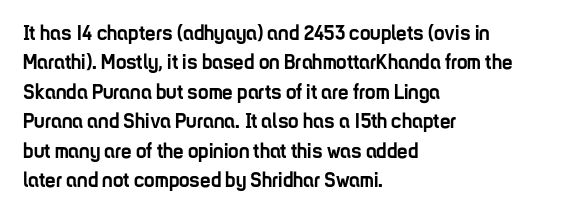
The image shows 21 px bold type, upright; set left-aligned, normal line spacing (1.4x), normal letter spacing, not underlined.
